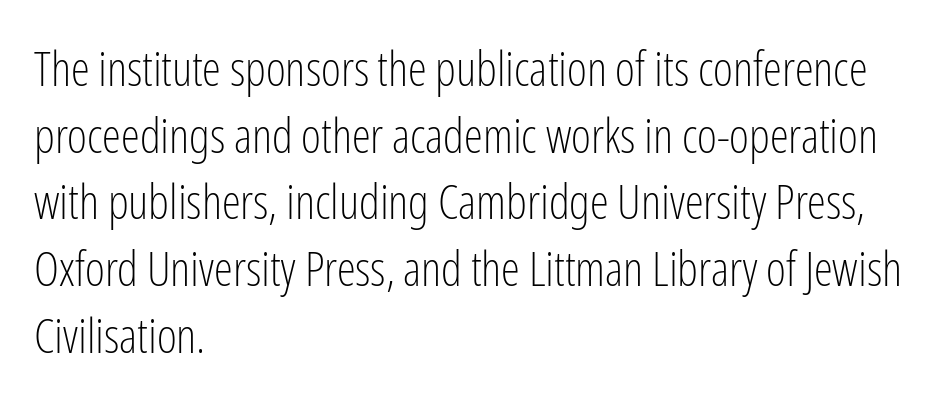
{"serif": "no", "italic": "no", "bold": "no", "weight": "light", "width": "condensed", "stroke_contrast": "low", "x_height": "medium", "monospaced": "no", "underline": "no", "align": "left", "line_spacing": "normal", "line_spacing_ratio": 1.39, "letter_spacing": "normal", "letter_spacing_em": 0.0, "glyph_px": 48}
